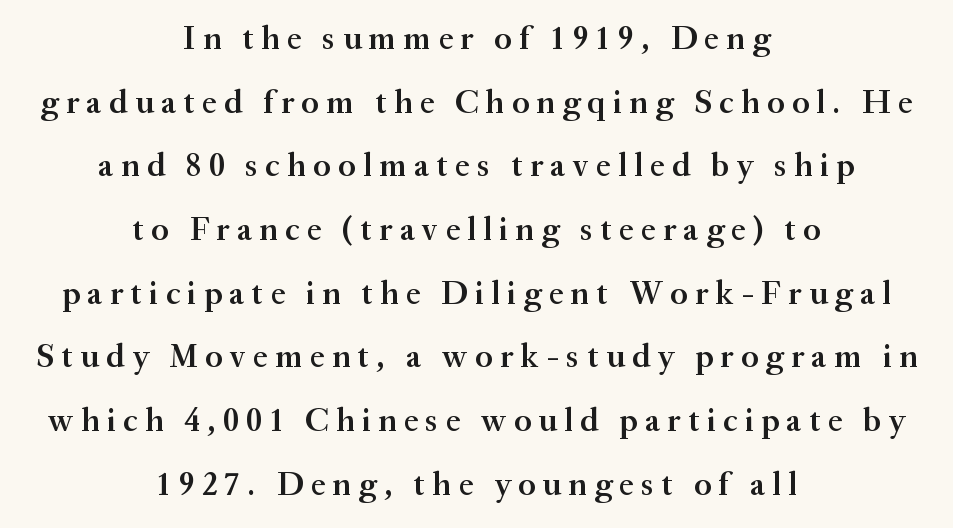
Q: Is the text bold? A: Semi-bold.
Q: Is the text italic (slanted)? A: No, it is upright.
Q: Is the typeface a serif or a sans-serif typeface? A: Serif.
Q: Is the text underlined? A: No.
Q: How is the paragraph aligned? A: Centered.
Q: Is the spacing between letters normal or unusually wide? A: Unusually wide.
Q: Is the spacing between lines tight, normal or loose? A: Loose.
Q: Width (condensed, normal, or wide)? A: Normal.
Q: Stroke contrast? A: Medium.
Q: x-height? A: Small.
Q: Monospaced? A: No.
